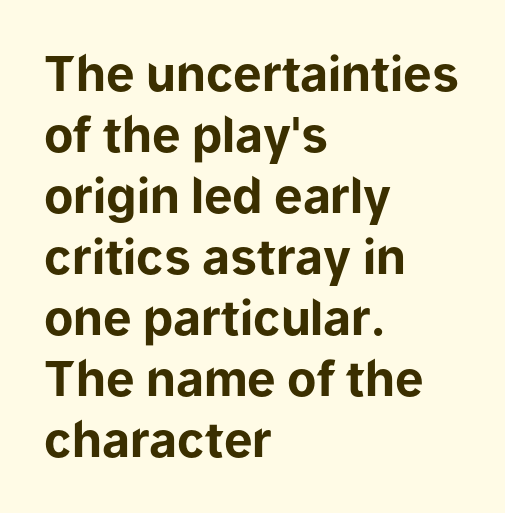
The image shows 48 px bold sans-serif type, upright; set left-aligned, normal line spacing (1.27x), normal letter spacing, not underlined; low stroke contrast and a medium x-height.
